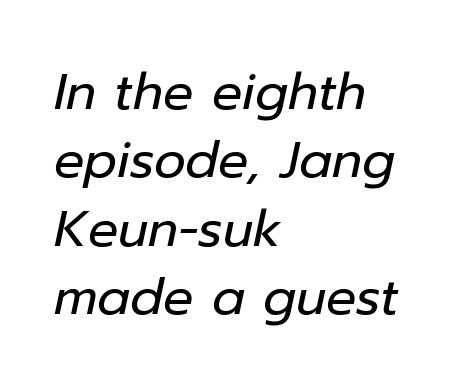
Q: Is the text bold? A: No.
Q: Is the text italic (slanted)? A: Yes, it leans right by about 12 degrees.
Q: Is the text underlined? A: No.
Q: How is the paragraph aligned? A: Left-aligned.
Q: Is the spacing between letters normal or unusually wide? A: Normal.
Q: Is the spacing between lines tight, normal or loose? A: Normal.
Q: Width (condensed, normal, or wide)? A: Normal.
Q: Stroke contrast? A: Low.
Q: x-height? A: Medium.
Q: Monospaced? A: No.
